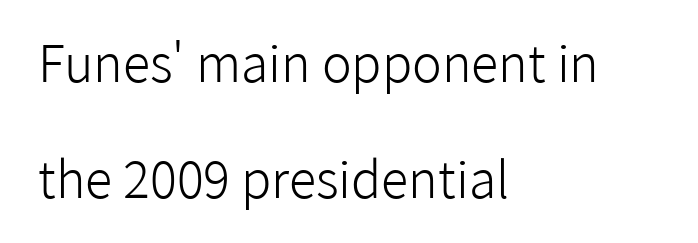
The image shows 50 px light sans-serif type, upright; set left-aligned, loose line spacing (2.33x), normal letter spacing, not underlined; low stroke contrast and a medium x-height.
